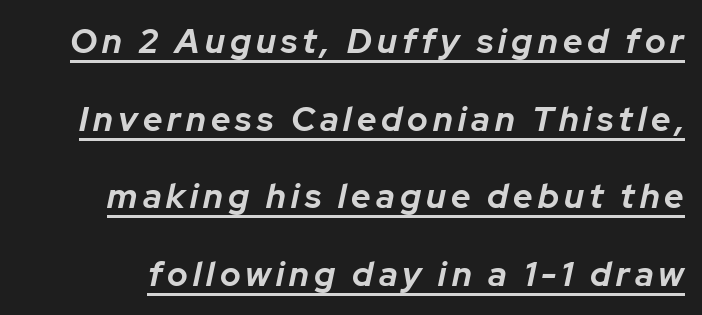
The image shows 34 px bold type, italic (leaning right); set loose line spacing (2.28x), underlined; low stroke contrast and a medium x-height.
